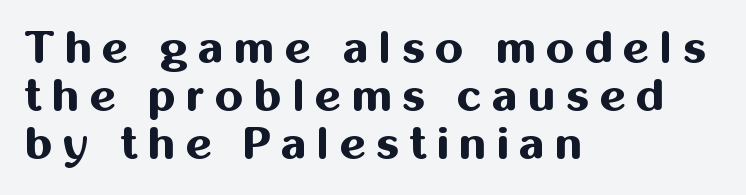
{"serif": "no", "italic": "no", "bold": "yes", "weight": "bold", "width": "normal", "stroke_contrast": "medium", "x_height": "medium", "monospaced": "no", "underline": "no", "align": "left", "line_spacing": "tight", "line_spacing_ratio": 1.07, "letter_spacing": "wide", "letter_spacing_em": 0.23, "glyph_px": 45}
